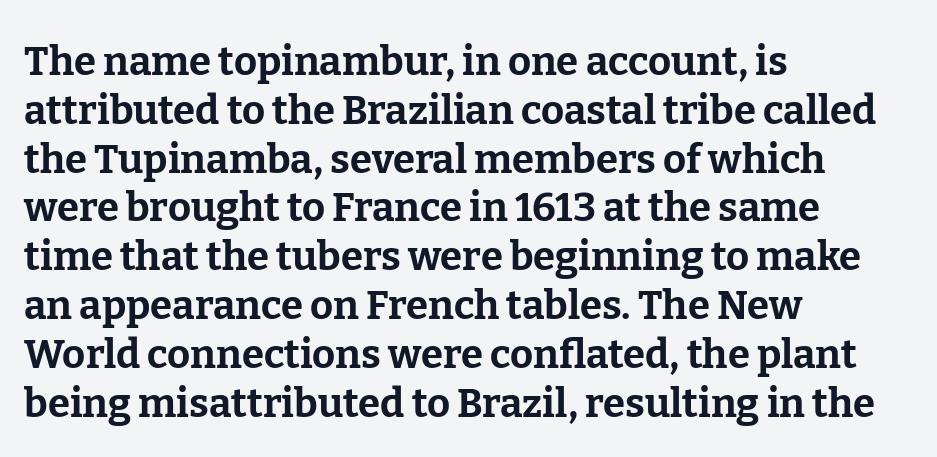
The image shows 40 px bold serif type, upright; set left-aligned, line spacing 1.22x, normal letter spacing, not underlined; low stroke contrast and a medium x-height.
